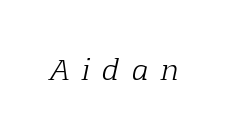
The face looks like a standard text weight, possibly lighter. Spacing between characters has been opened up far beyond the box default. A bare baseline throughout the passage. Here the designer chose a conventional face with non-uniform glyph widths.
